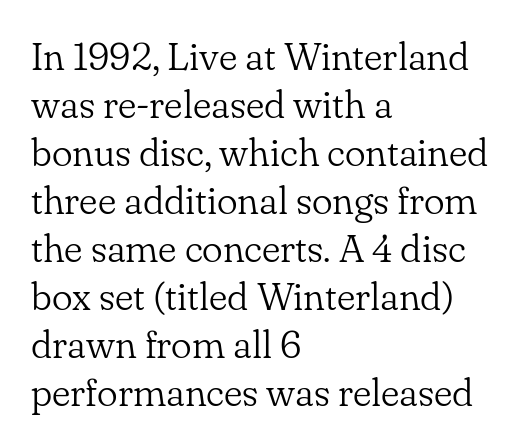
{"serif": "yes", "italic": "no", "bold": "no", "weight": "light", "width": "normal", "stroke_contrast": "low", "x_height": "small", "monospaced": "no", "underline": "no", "align": "left", "line_spacing_ratio": 1.23, "letter_spacing": "normal", "letter_spacing_em": 0.0, "glyph_px": 39}
